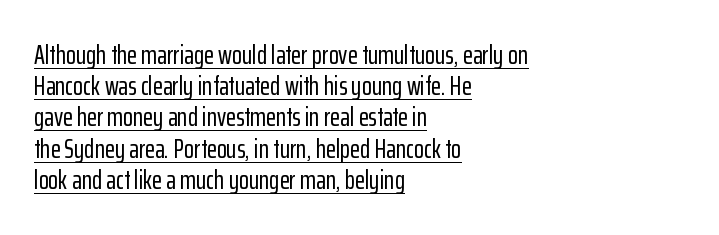
{"italic": "no", "underline": "yes", "align": "left", "line_spacing_ratio": 1.2, "letter_spacing": "normal", "letter_spacing_em": 0.0, "glyph_px": 26}
